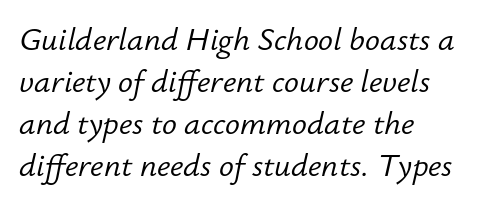
Italic: yes, the glyphs are oblique. Spacing verdict: proportional, widths tailored to each character. Each new line begins a customary step beneath the previous one. Compared with typical body copy, the letter spacing here is the same.
